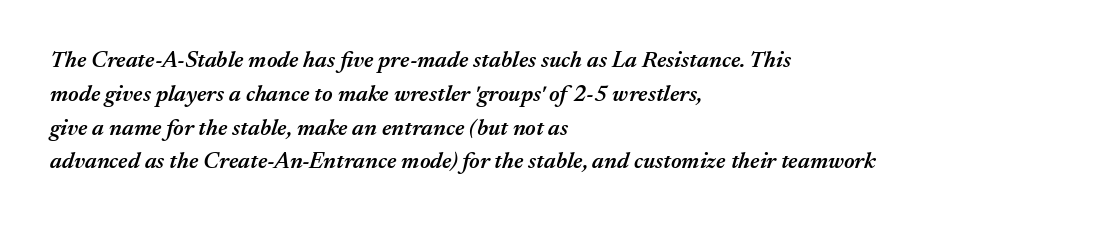
The image shows 23 px text type, italic (leaning right); set left-aligned, normal line spacing (1.47x), normal letter spacing, not underlined.
